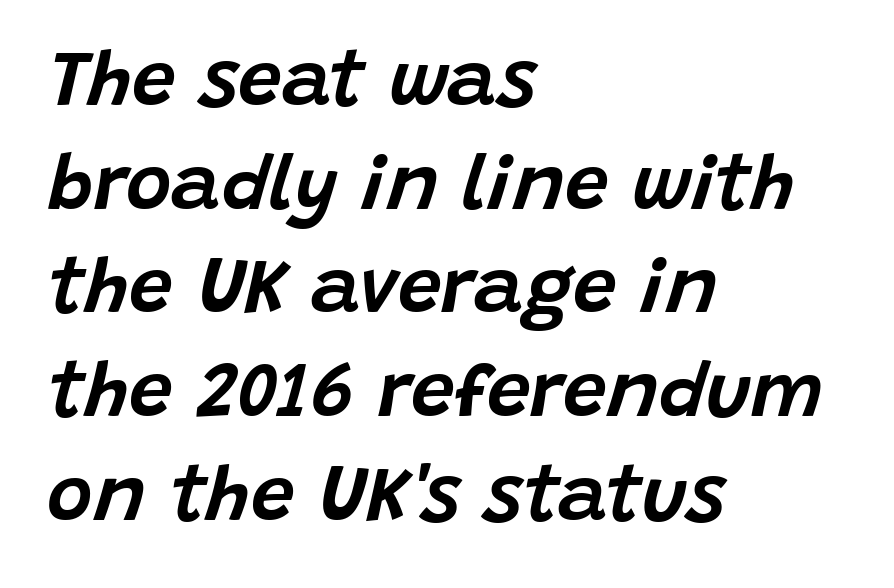
{"italic": "yes", "lean": "right", "slant_degrees": 15, "width": "normal", "stroke_contrast": "low", "x_height": "large", "monospaced": "no", "underline": "no", "align": "left", "line_spacing": "normal", "line_spacing_ratio": 1.33, "letter_spacing": "normal", "letter_spacing_em": 0.0, "glyph_px": 78}
